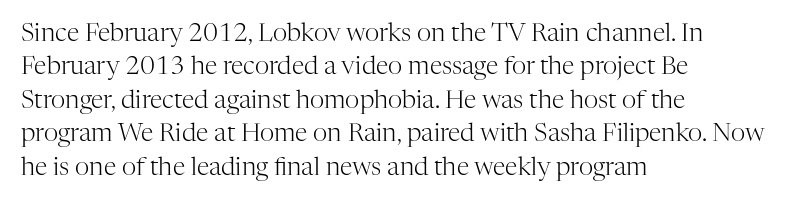
Notice how the stems are strictly vertical — no italics here. Clear beneath every line of the passage. Compared with typical paragraphs, the rows here are spaced about the same. The letters look calm and open, with moderate or lighter stems. Spacing between characters is what you'd get straight out of the box.
